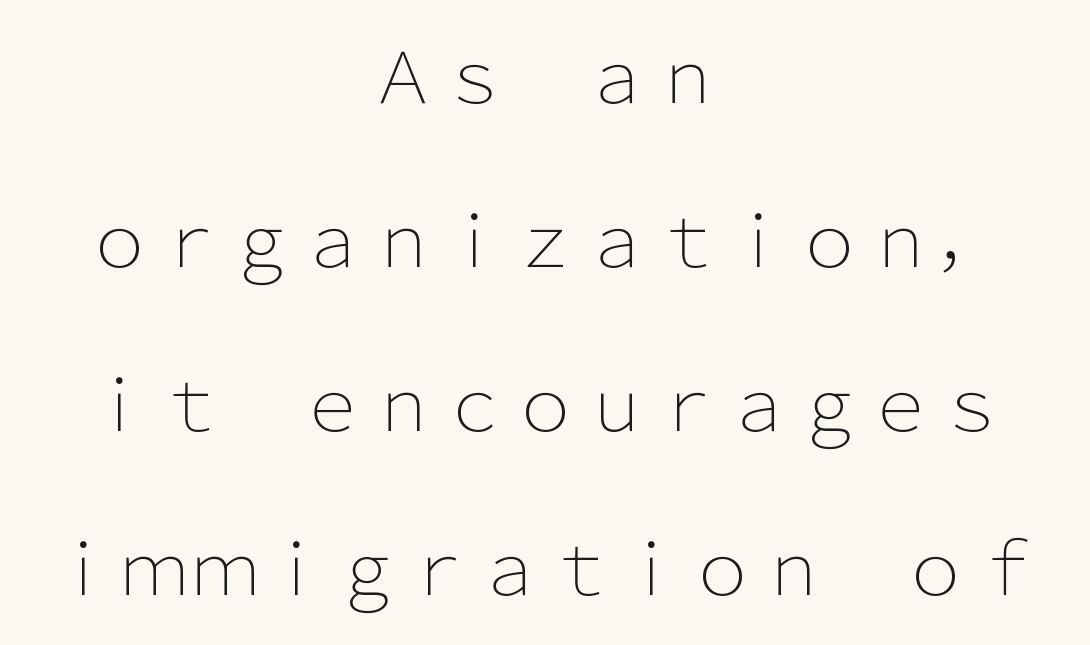
Q: Is the text bold? A: No.
Q: Is the text italic (slanted)? A: No, it is upright.
Q: Is the typeface a serif or a sans-serif typeface? A: Sans-serif.
Q: Is the text underlined? A: No.
Q: How is the paragraph aligned? A: Centered.
Q: Is the spacing between letters normal or unusually wide? A: Normal.
Q: Is the spacing between lines tight, normal or loose? A: Loose.
Q: Width (condensed, normal, or wide)? A: Normal.
Q: Stroke contrast? A: Low.
Q: x-height? A: Medium.
Q: Monospaced? A: No.
